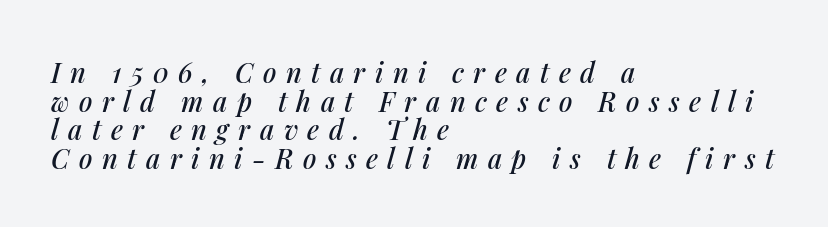
The horizontal fit of the characters is loose and conspicuously gappy. The paragraph has a hard left edge and a soft right edge. In terms of posture, this sample is oblique. Interline gaps are noticeably narrow in this sample. Plain, unruled lines of type.
